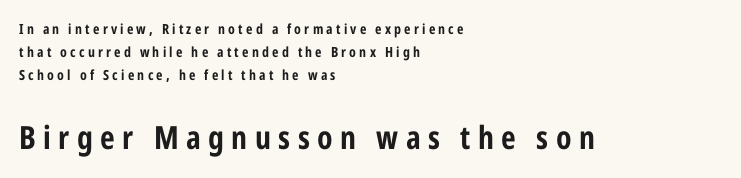
Q: Is the text bold? A: Yes.
Q: Is the text italic (slanted)? A: No, it is upright.
Q: Is the typeface a serif or a sans-serif typeface? A: Sans-serif.
Q: Is the text underlined? A: No.
Q: How is the paragraph aligned? A: Left-aligned.
Q: Is the spacing between letters normal or unusually wide? A: Unusually wide.
Q: Is the spacing between lines tight, normal or loose? A: Normal.
Q: Which block of text is set in a larger size, the first (top) or the second (bottom)? A: The second (bottom) one.
Q: Width (condensed, normal, or wide)? A: Condensed.
Q: Stroke contrast? A: Low.
Q: x-height? A: Medium.
Q: Monospaced? A: No.
